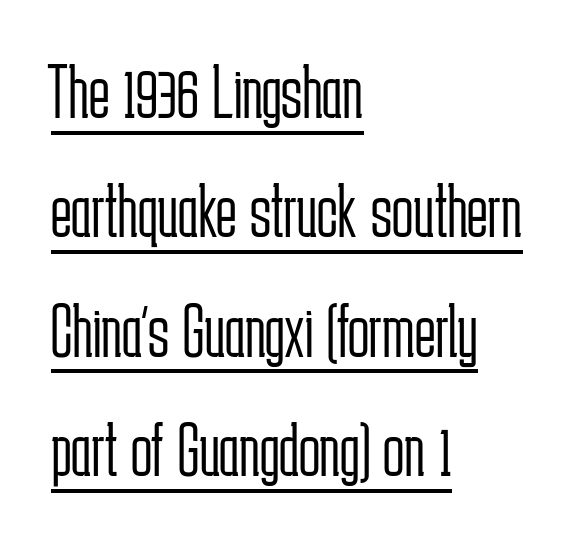
{"serif": "no", "italic": "no", "bold": "no", "weight": "light", "width": "condensed", "stroke_contrast": "low", "x_height": "medium", "monospaced": "no", "underline": "yes", "align": "left", "line_spacing": "normal", "line_spacing_ratio": 1.53, "letter_spacing": "normal", "letter_spacing_em": 0.0, "glyph_px": 78}
